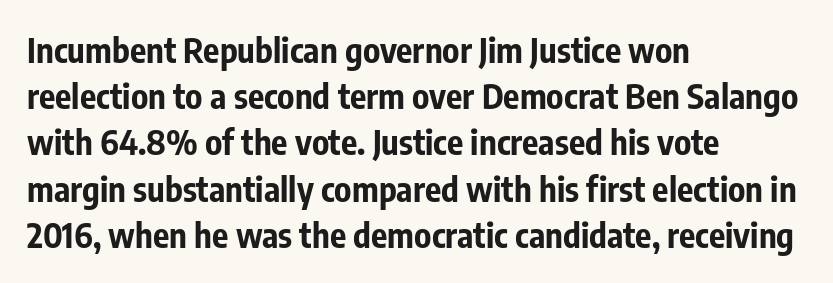
The image shows 34 px bold, condensed sans-serif type, upright; set left-aligned, normal line spacing (1.36x), normal letter spacing, not underlined; low stroke contrast and a medium x-height.
